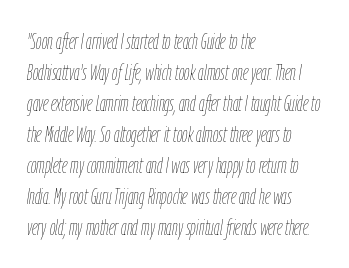
The image shows 22 px text type, italic (leaning right); set left-aligned, normal line spacing (1.41x), normal letter spacing, not underlined.
